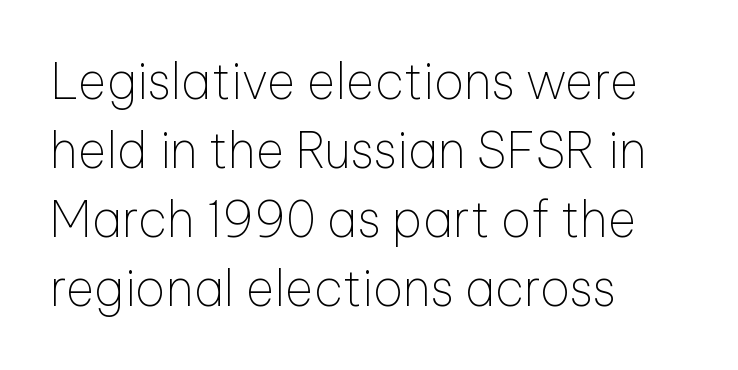
The image shows 49 px thin sans-serif type, upright; set left-aligned, normal line spacing (1.41x), normal letter spacing, not underlined; low stroke contrast and a medium x-height.
